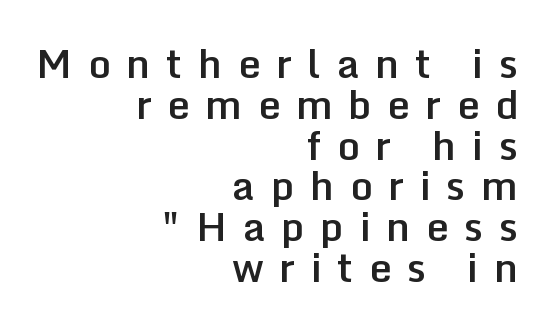
Rule under the text: the space is simply empty. Varying glyph widths throughout — classic text-font behaviour. The characters display no serif detailing; their extremities are plain. The tracking reads as deliberately expanded to a designer's eye.
